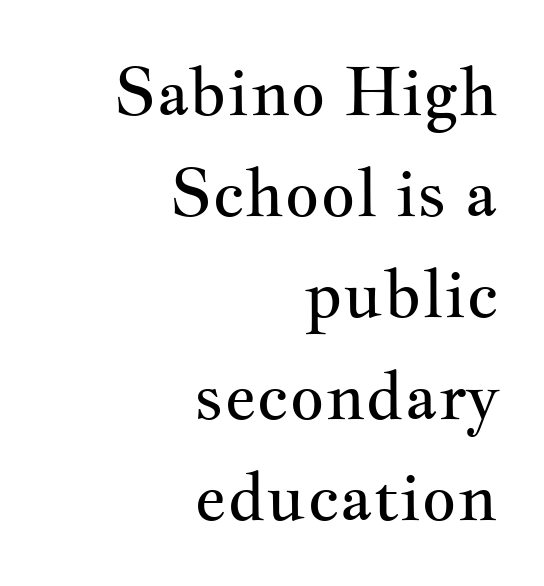
The image shows 67 px regular-weight, wide serif type, upright; set right-aligned, normal line spacing (1.51x), normal letter spacing, not underlined; medium stroke contrast and a small x-height.
